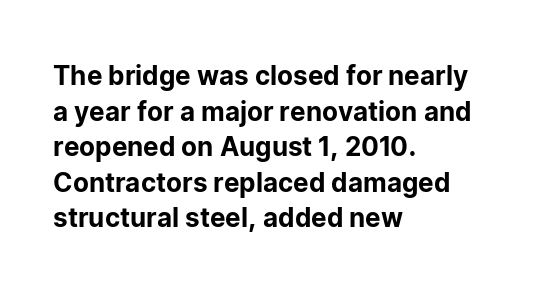
Compared with a centered layout, this one pins lines to the left instead. These lines were composed using upright roman letters. The type is set solid horizontally, with unmodified tracking. Vertical spacing — default. A bare baseline throughout the passage.
